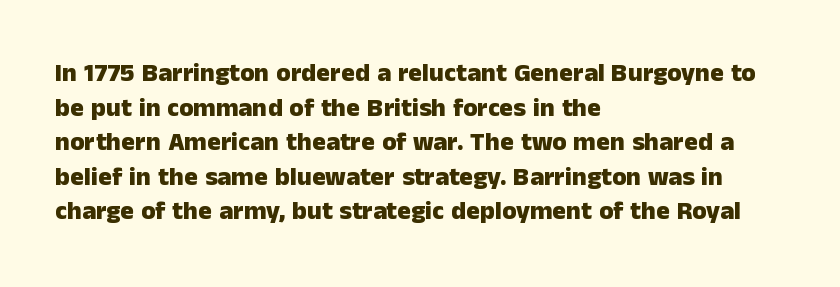
Q: Is the text bold? A: Yes.
Q: Is the text italic (slanted)? A: No, it is upright.
Q: Is the text underlined? A: No.
Q: How is the paragraph aligned? A: Left-aligned.
Q: Is the spacing between letters normal or unusually wide? A: Normal.
Q: Is the spacing between lines tight, normal or loose? A: Normal.
